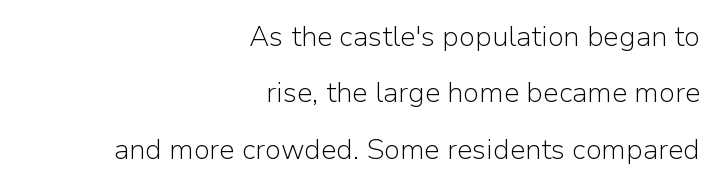
Q: Is the text bold? A: No.
Q: Is the text italic (slanted)? A: No, it is upright.
Q: Is the typeface a serif or a sans-serif typeface? A: Sans-serif.
Q: Is the text underlined? A: No.
Q: How is the paragraph aligned? A: Right-aligned.
Q: Is the spacing between letters normal or unusually wide? A: Normal.
Q: Is the spacing between lines tight, normal or loose? A: Loose.
Q: Width (condensed, normal, or wide)? A: Normal.
Q: Stroke contrast? A: Low.
Q: x-height? A: Medium.
Q: Monospaced? A: No.
